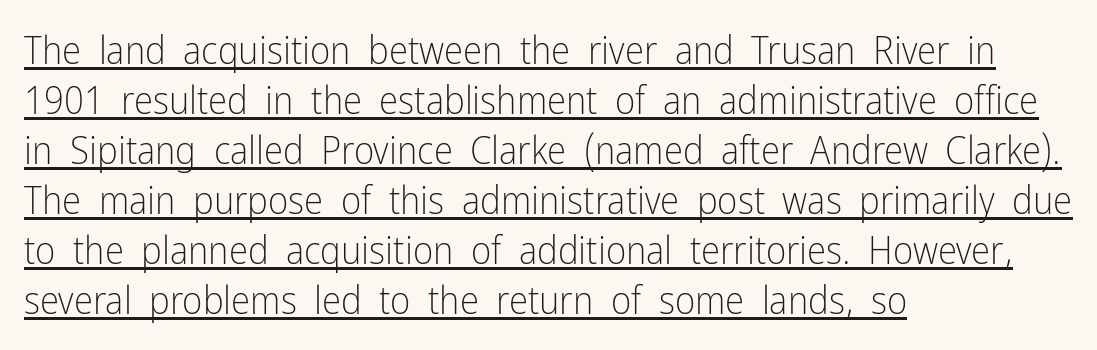
Varying glyph widths throughout — classic text-font behaviour. Summary of weight: not heavy and not bold. Font category for this specimen: sans-serif. You can see a thin bar hugging the bottom of the glyphs. This sample uses an upright cut, with every glyph sitting square on the baseline.
